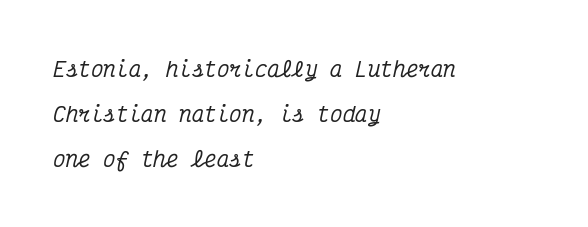
{"italic": "yes", "lean": "right", "slant_degrees": 12, "underline": "no", "align": "left", "line_spacing": "loose", "line_spacing_ratio": 2.15, "letter_spacing": "normal", "letter_spacing_em": 0.0, "glyph_px": 21}
